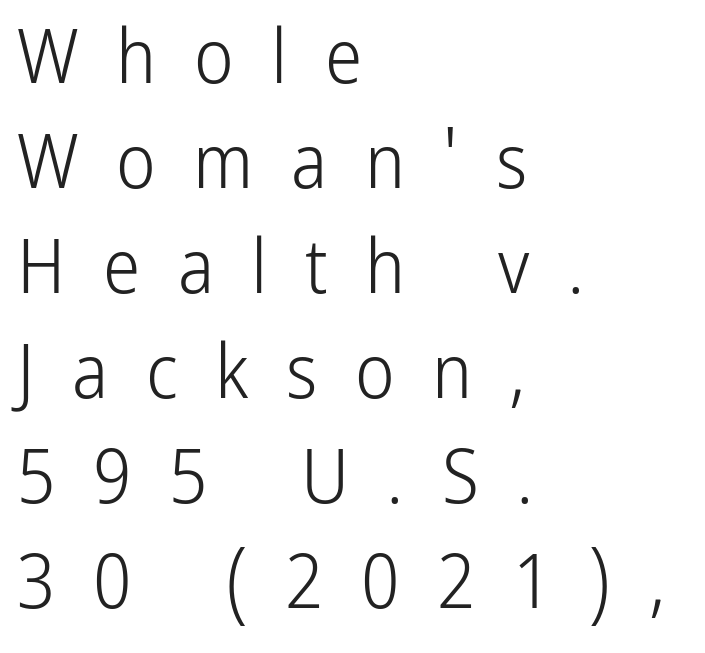
A typesetter would call this heavily tracked-out type. A typesetter would call this proportional, since set widths differ per character. This is sans-serif lettering, the kind often seen on screens and signage. The paragraph has a hard left edge and a soft right edge.
